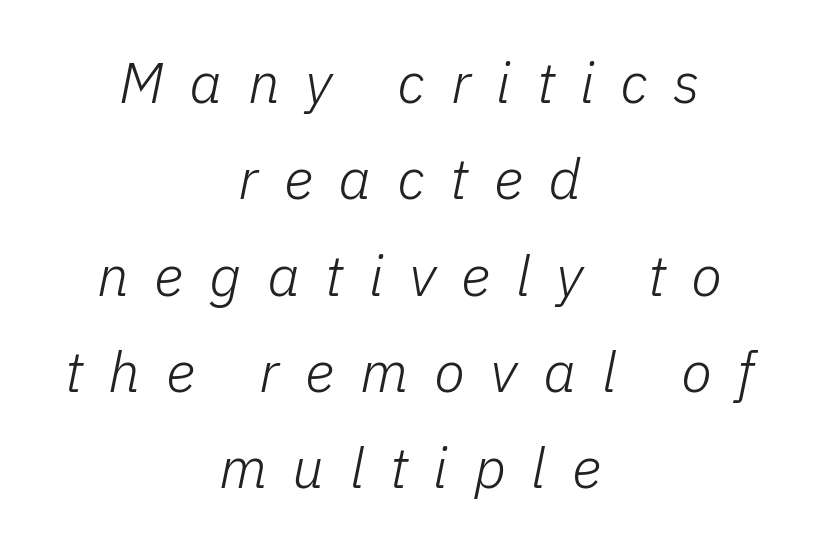
Q: Is the text bold? A: No.
Q: Is the text italic (slanted)? A: Yes, it leans right by about 11 degrees.
Q: Is the text underlined? A: No.
Q: How is the paragraph aligned? A: Centered.
Q: Is the spacing between letters normal or unusually wide? A: Unusually wide.
Q: Is the spacing between lines tight, normal or loose? A: Normal.
Q: Width (condensed, normal, or wide)? A: Normal.
Q: Stroke contrast? A: Low.
Q: x-height? A: Medium.
Q: Monospaced? A: No.
